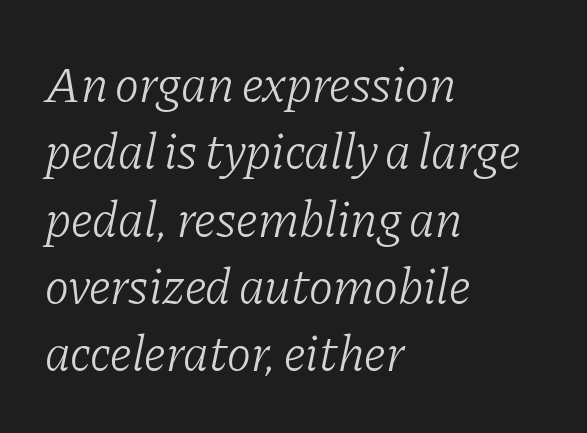
The image shows 51 px light serif type, italic (leaning right); set left-aligned, normal line spacing (1.32x), normal letter spacing, not underlined; low stroke contrast and a medium x-height.
